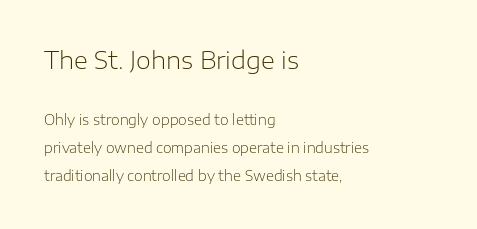
This reads as an unemphasized weight, regular at the heaviest. Posture: vertical. These lines stack with their left ends in a neat column. Typesetter's note — upper block bumped up in size, lower block left smaller.
